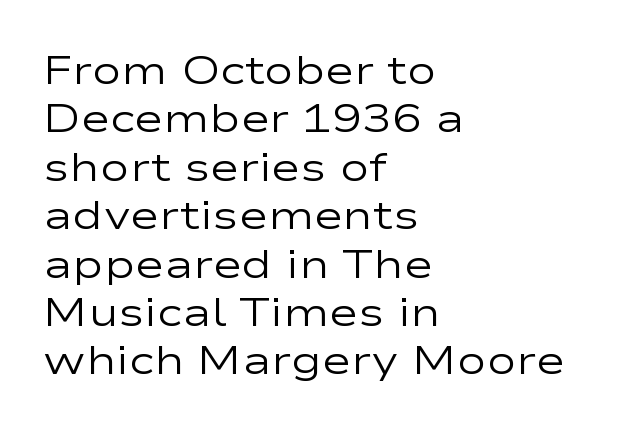
The image shows 40 px regular-weight, wide sans-serif type, upright; set left-aligned, line spacing 1.21x, normal letter spacing, not underlined; low stroke contrast and a medium x-height.
